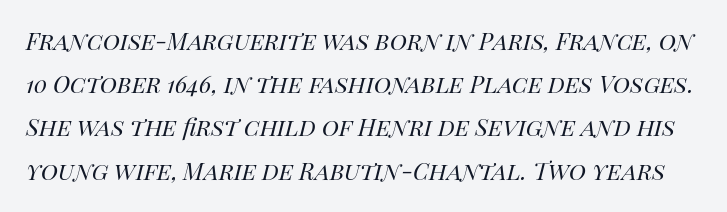
{"italic": "yes", "lean": "right", "slant_degrees": 14, "bold": "no", "weight": "regular", "width": "normal", "stroke_contrast": "high", "x_height": "large", "monospaced": "no", "underline": "no", "line_spacing": "normal", "line_spacing_ratio": 1.49, "letter_spacing": "normal", "letter_spacing_em": 0.0, "glyph_px": 29}
